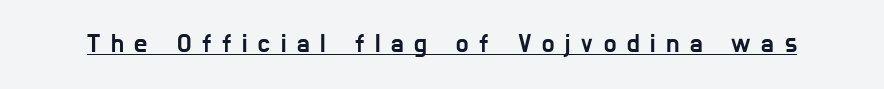
{"italic": "no", "underline": "yes", "letter_spacing": "wide", "letter_spacing_em": 0.41, "glyph_px": 26}
